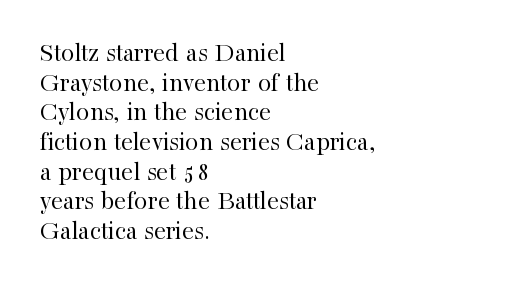
The foot of each line stays bare and open. A student would call this left alignment; a typographer would say flush left, rag right. Think standard paragraph weight, or any step lighter than that. The passage shown stacks its lines with hardly any gap. These lines keep a tight, regular rhythm from letter to letter.
